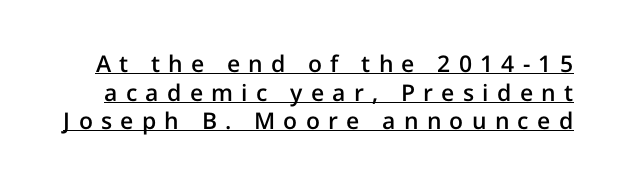
Characters remain perfectly vertical along every line. A somewhat darkened texture: the type is semibold rather than bold. What decoration does the sample have? An underline. The line texture is sparse and dotted thanks to wide tracking.
